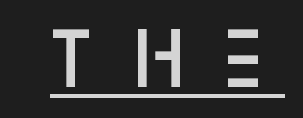
Q: Is the text bold? A: Semi-bold.
Q: Is the text italic (slanted)? A: No, it is upright.
Q: Is the typeface a serif or a sans-serif typeface? A: Sans-serif.
Q: Is the text underlined? A: Yes.
Q: Is the spacing between letters normal or unusually wide? A: Unusually wide.
Q: Width (condensed, normal, or wide)? A: Normal.
Q: Stroke contrast? A: Low.
Q: x-height? A: Large.
Q: Monospaced? A: No.
